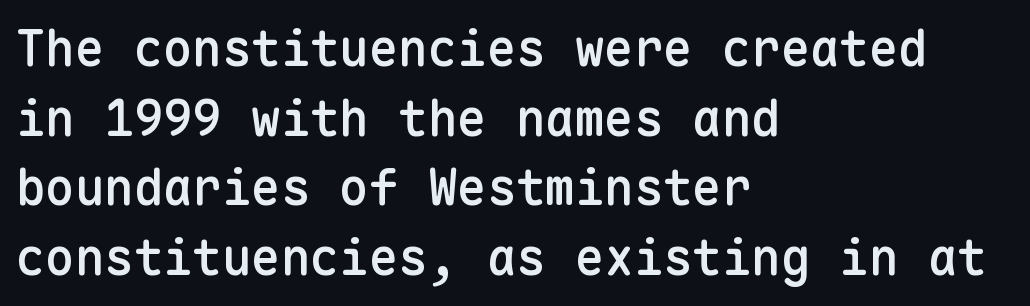
Observe the absence of serifs on each vertical stroke in this sample. Is this a fixed-width face? Yes — each glyph sits in an identical cell. Honestly, the letter spacing is just normal — you wouldn't notice it. The compositor pushed each line to the left boundary.
